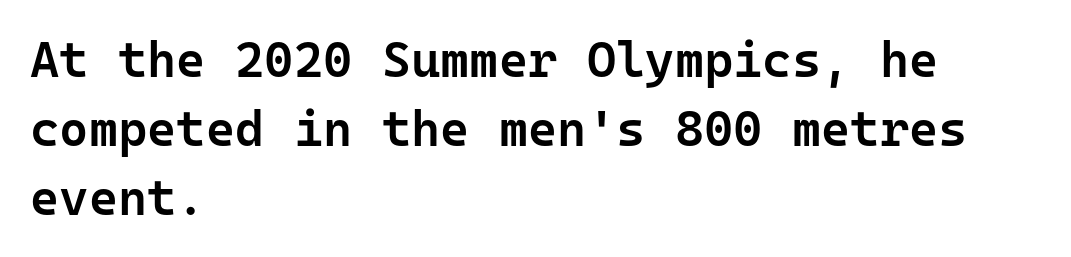
Q: Is the text bold? A: Semi-bold.
Q: Is the text italic (slanted)? A: No, it is upright.
Q: Is the typeface a serif or a sans-serif typeface? A: Sans-serif.
Q: Is the text underlined? A: No.
Q: How is the paragraph aligned? A: Left-aligned.
Q: Is the spacing between letters normal or unusually wide? A: Normal.
Q: Is the spacing between lines tight, normal or loose? A: Normal.
Q: Width (condensed, normal, or wide)? A: Normal.
Q: Stroke contrast? A: Low.
Q: x-height? A: Medium.
Q: Monospaced? A: Yes.
